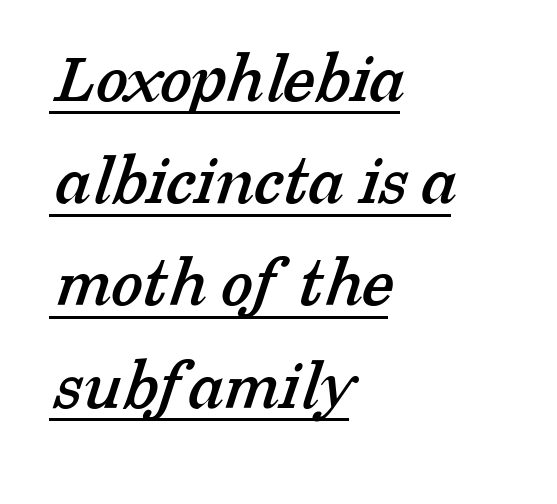
The image shows 73 px serif type; set left-aligned, normal line spacing (1.4x), normal letter spacing, underlined; low stroke contrast and a medium x-height.
